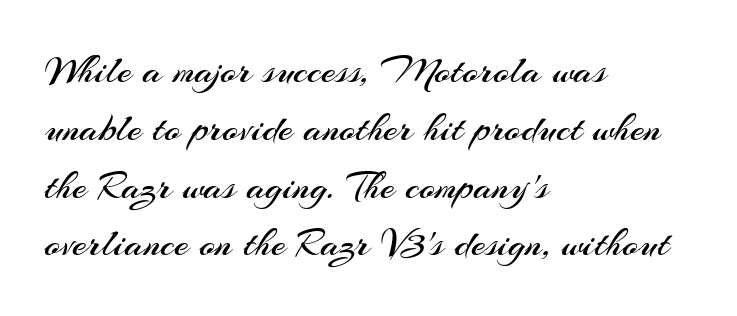
The letterforms sit shoulder to shoulder at normal distance. This rendering employs a face without finishing strokes, i.e., a sans-serif. Letters have the restrained weight of plain body copy at most. Does the leading feel generous? No, just average.
